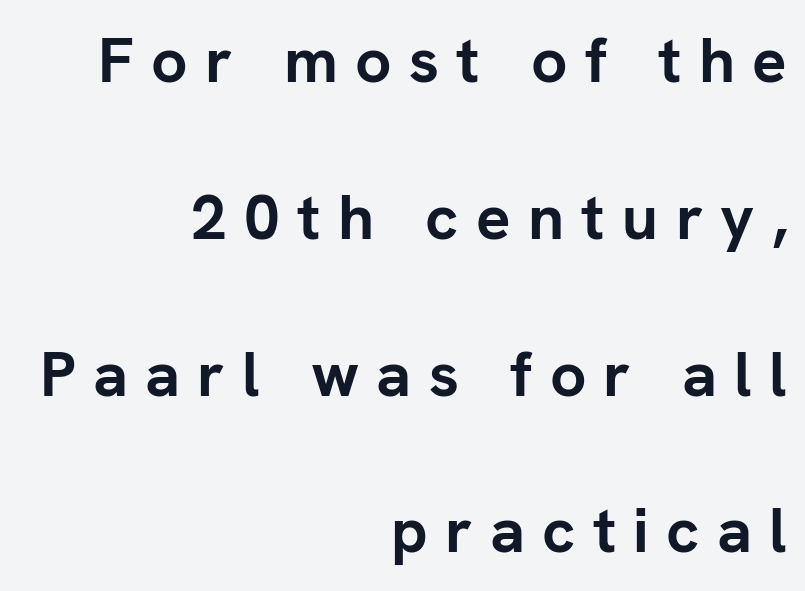
The rendering uses natural spacing where letterforms have individual widths. Type without underlining. Each new line begins a long way beneath the previous one. Strong, thick strokes mark this as bold type.
